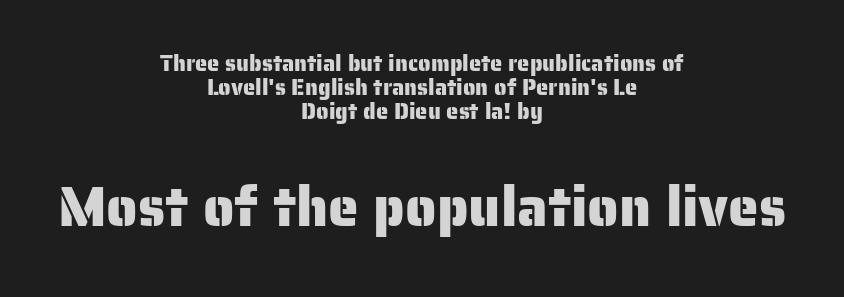
{"serif": "no", "italic": "no", "width": "normal", "stroke_contrast": "low", "x_height": "medium", "monospaced": "no", "underline": "no", "align": "center", "line_spacing": "tight", "line_spacing_ratio": 1.1, "letter_spacing": "normal", "letter_spacing_em": 0.0, "larger_block": "second", "size_ratio": 2.5, "glyph_px": 55}
